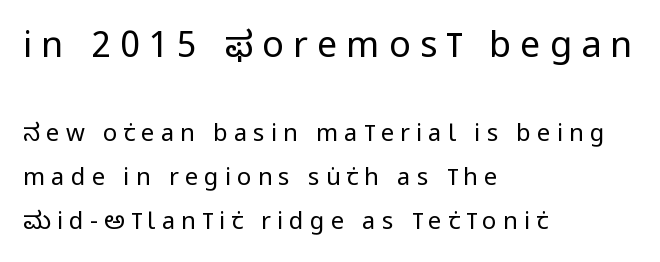
Check where the strokes stop: nothing finishes them off — pure sans. The letters stand upright; this is a roman face. The face used here is rendered with a markedly widened letterfit. The rendering uses natural spacing where letterforms have individual widths. The gap between lines stays unmarked.
